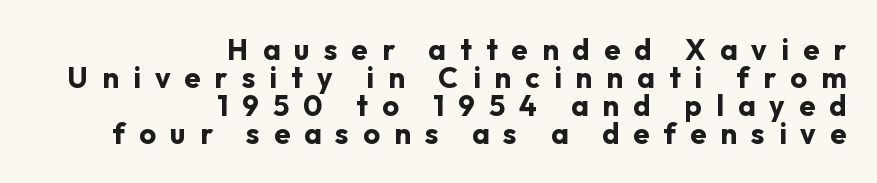
The image shows 29 px bold sans-serif type, upright; set right-aligned, tight line spacing (0.96x), unusually wide letter spacing (+0.49 em), not underlined; low stroke contrast and a medium x-height.
